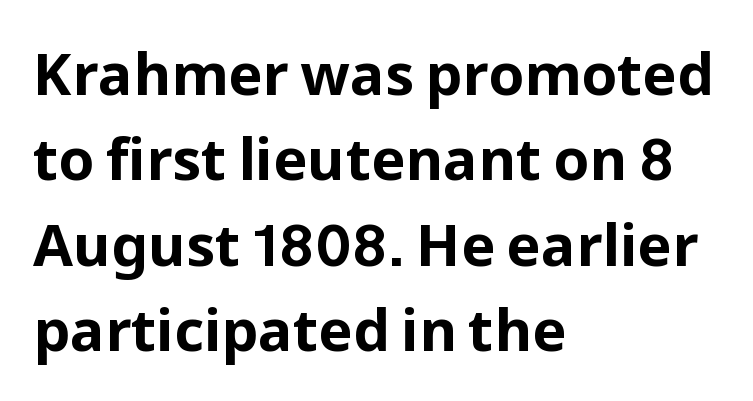
{"serif": "no", "italic": "no", "bold": "yes", "weight": "bold", "width": "normal", "stroke_contrast": "low", "x_height": "medium", "monospaced": "no", "underline": "no", "align": "left", "line_spacing": "normal", "line_spacing_ratio": 1.47, "letter_spacing": "normal", "letter_spacing_em": 0.0, "glyph_px": 58}
